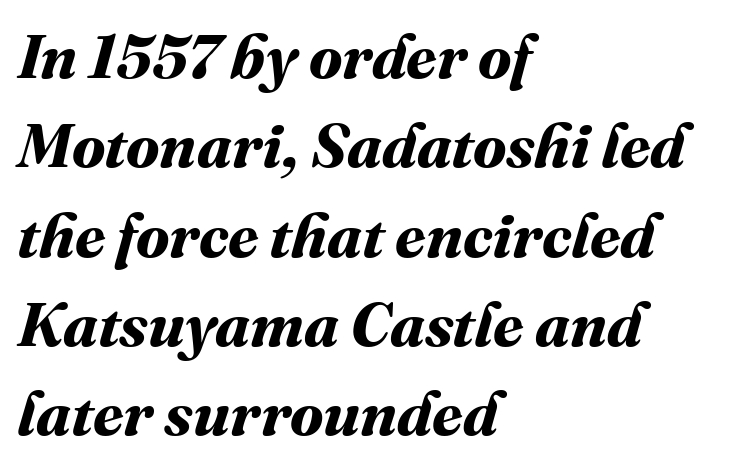
The image shows 62 px bold type; set left-aligned, normal line spacing (1.44x), normal letter spacing, not underlined; medium stroke contrast and a medium x-height.
